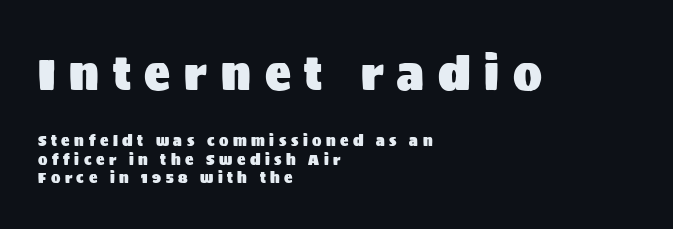
Q: Is the text italic (slanted)? A: No, it is upright.
Q: Is the typeface a serif or a sans-serif typeface? A: Sans-serif.
Q: Is the text underlined? A: No.
Q: How is the paragraph aligned? A: Left-aligned.
Q: Is the spacing between letters normal or unusually wide? A: Unusually wide.
Q: Is the spacing between lines tight, normal or loose? A: Normal.
Q: Which block of text is set in a larger size, the first (top) or the second (bottom)? A: The first (top) one.
Q: Width (condensed, normal, or wide)? A: Normal.
Q: Stroke contrast? A: Medium.
Q: x-height? A: Large.
Q: Monospaced? A: No.
